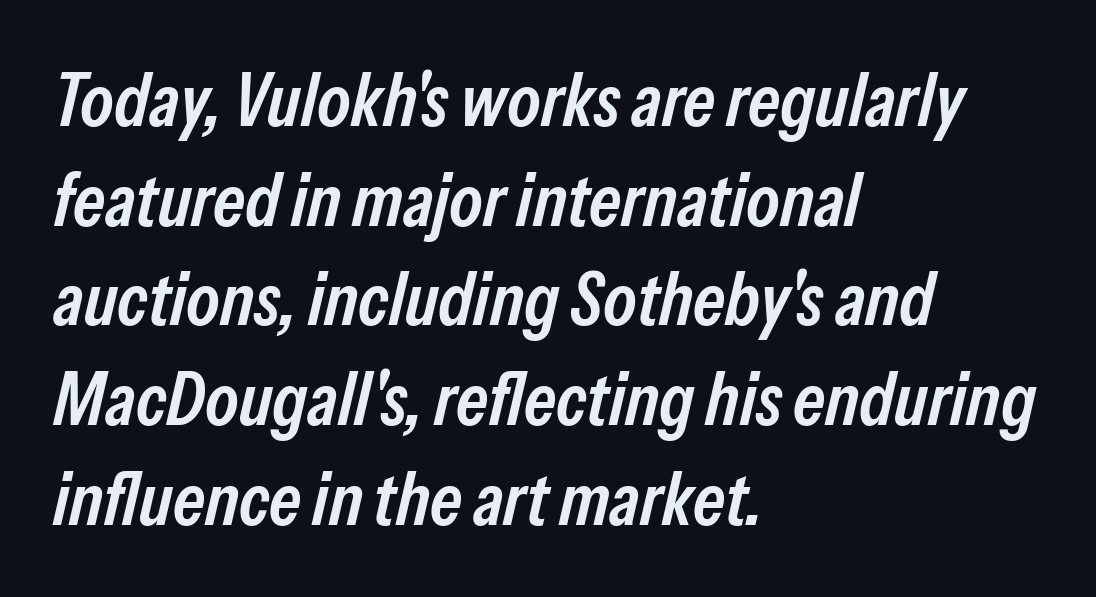
{"italic": "yes", "lean": "right", "slant_degrees": 13, "bold": "semi", "weight": "semibold", "width": "condensed", "stroke_contrast": "low", "x_height": "medium", "monospaced": "no", "underline": "no", "align": "left", "line_spacing": "normal", "line_spacing_ratio": 1.33, "letter_spacing": "normal", "letter_spacing_em": 0.0, "glyph_px": 75}
